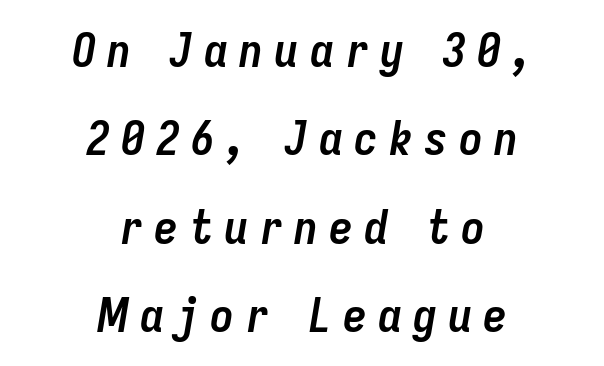
The image shows 48 px semibold, condensed type, italic (leaning right); set centered, line spacing 1.84x, unusually wide letter spacing (+0.23 em), not underlined; low stroke contrast and a medium x-height.
